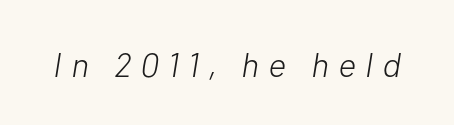
The image shows 34 px light type, italic (leaning right); set unusually wide letter spacing (+0.28 em), not underlined; low stroke contrast and a medium x-height.
